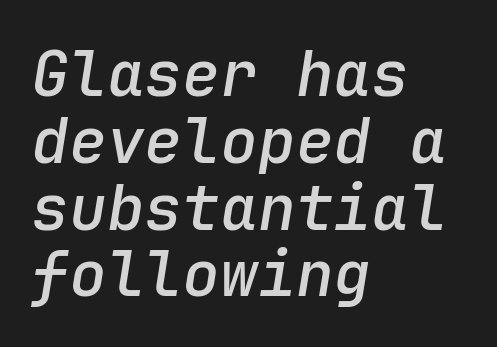
This rendering uses left alignment, leaving the right contour irregular. Tracking here is standard; glyphs follow each other at the usual distance. The glyphs are unaccompanied by any horizontal stroke below them. The specimen reads as italic at a glance. Look at the stroke-to-counter ratio: somewhat heavy, a semibold. Is this a fixed-width face? Yes — each glyph sits in an identical cell.
